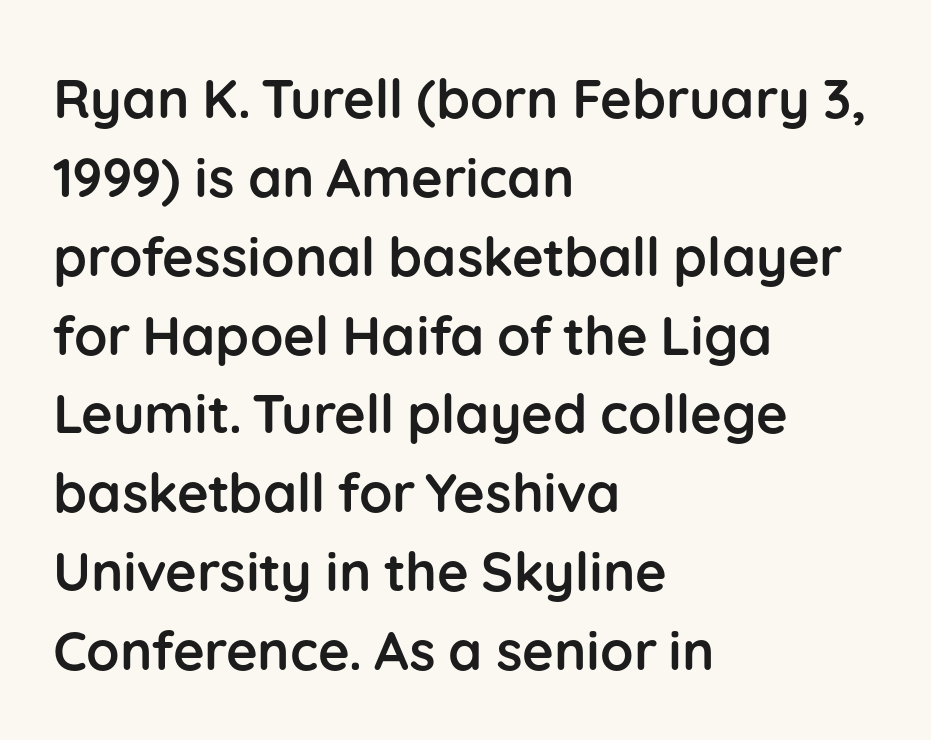
The passage shown is typed in a proportional face where columns would drift. The designer went with a sans here, leaving each stem footless. This sample uses an upright cut, with every glyph sitting square on the baseline. Words appear dense and cohesive because spacing is normal. Thick stems and heavy bowls — unmistakably bold. The compositor pushed each line to the left boundary.
